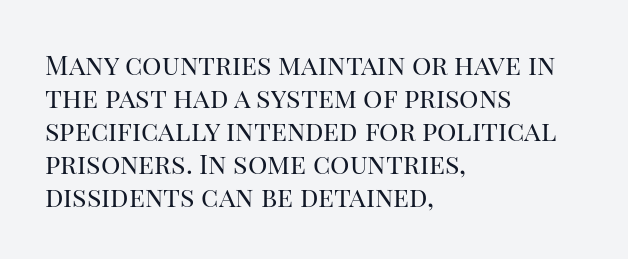
{"italic": "no", "bold": "no", "underline": "no", "align": "left", "line_spacing_ratio": 1.22, "letter_spacing": "normal", "letter_spacing_em": 0.0, "glyph_px": 27}
